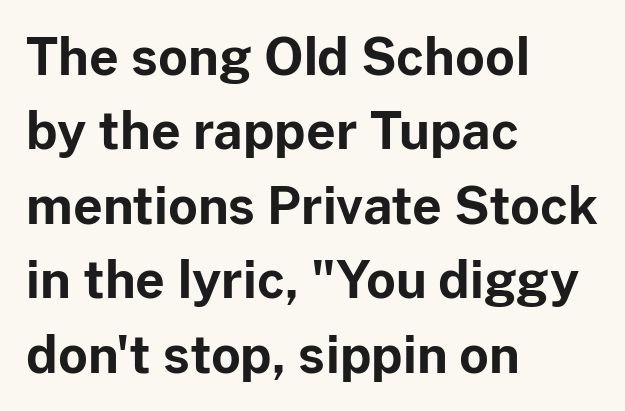
{"serif": "no", "italic": "no", "bold": "yes", "weight": "bold", "width": "normal", "stroke_contrast": "low", "x_height": "medium", "monospaced": "no", "underline": "no", "align": "left", "line_spacing": "normal", "line_spacing_ratio": 1.46, "letter_spacing": "normal", "letter_spacing_em": 0.0, "glyph_px": 51}
